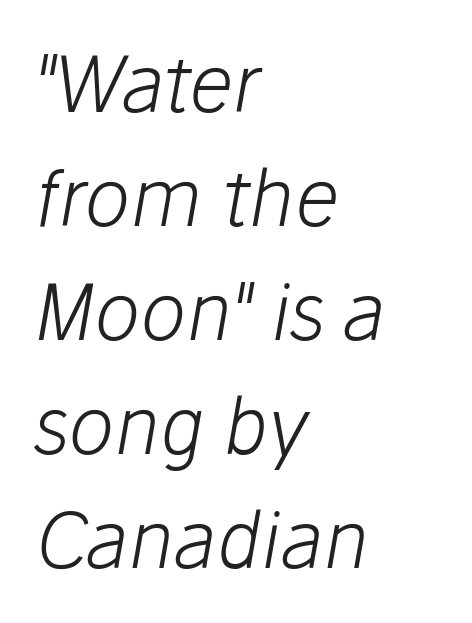
The image shows 77 px light type, italic (leaning right); set left-aligned, normal line spacing (1.48x), normal letter spacing, not underlined; low stroke contrast and a medium x-height.
